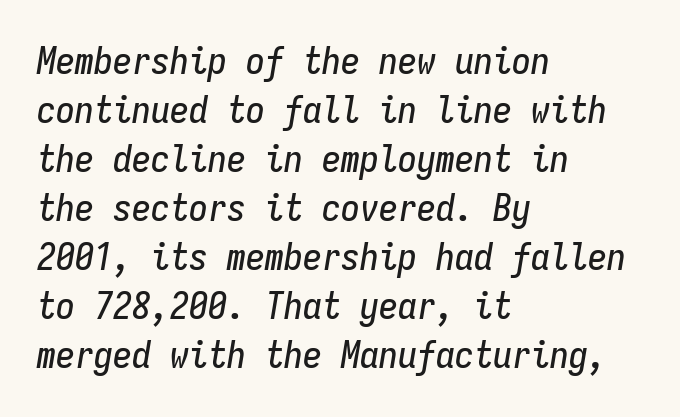
These lines keep a tight, regular rhythm from letter to letter. A typesetter would call this monospace, since all characters share one set width. Type without underlining. Line spacing here is normal. One-word summary of the alignment: left.
